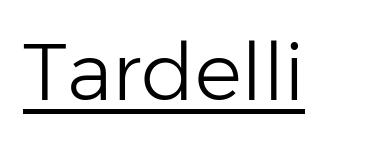
Q: Is the text bold? A: No.
Q: Is the text italic (slanted)? A: No, it is upright.
Q: Is the typeface a serif or a sans-serif typeface? A: Sans-serif.
Q: Is the text underlined? A: Yes.
Q: Is the spacing between letters normal or unusually wide? A: Normal.
Q: Width (condensed, normal, or wide)? A: Normal.
Q: Stroke contrast? A: Low.
Q: x-height? A: Medium.
Q: Monospaced? A: No.
